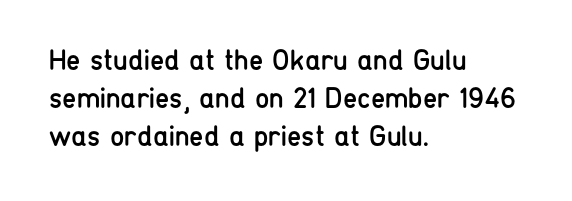
{"serif": "no", "italic": "no", "bold": "no", "weight": "regular", "width": "condensed", "stroke_contrast": "low", "x_height": "medium", "monospaced": "no", "underline": "no", "align": "left", "line_spacing": "normal", "line_spacing_ratio": 1.31, "letter_spacing": "normal", "letter_spacing_em": 0.0, "glyph_px": 29}
